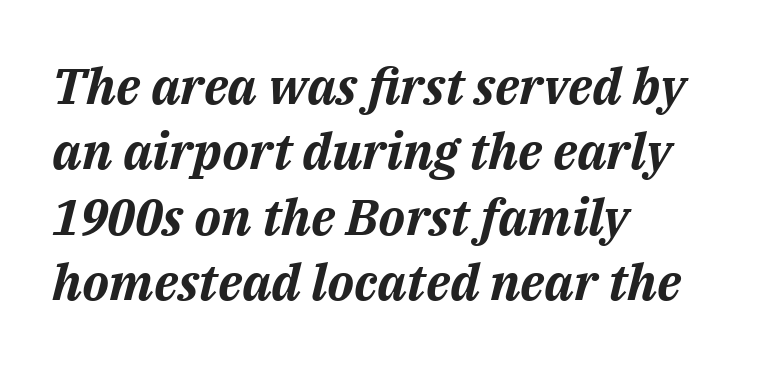
Q: Is the text bold? A: Yes.
Q: Is the text italic (slanted)? A: Yes, it leans right by about 14 degrees.
Q: Is the text underlined? A: No.
Q: How is the paragraph aligned? A: Left-aligned.
Q: Is the spacing between letters normal or unusually wide? A: Normal.
Q: Is the spacing between lines tight, normal or loose? A: Normal.
Q: Width (condensed, normal, or wide)? A: Normal.
Q: Stroke contrast? A: Medium.
Q: x-height? A: Medium.
Q: Monospaced? A: No.
